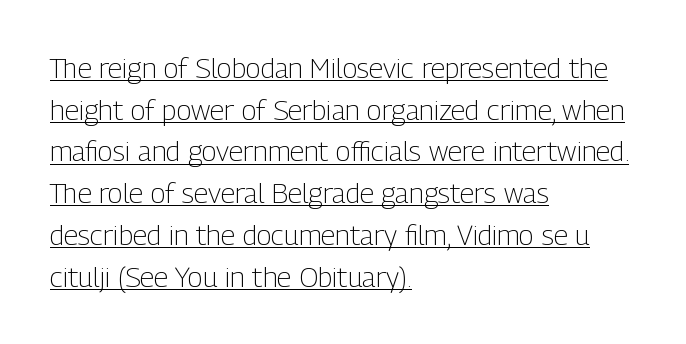
Q: Is the text bold? A: No.
Q: Is the text italic (slanted)? A: No, it is upright.
Q: Is the typeface a serif or a sans-serif typeface? A: Sans-serif.
Q: Is the text underlined? A: Yes.
Q: How is the paragraph aligned? A: Left-aligned.
Q: Is the spacing between letters normal or unusually wide? A: Normal.
Q: Is the spacing between lines tight, normal or loose? A: Normal.
Q: Width (condensed, normal, or wide)? A: Condensed.
Q: Stroke contrast? A: Low.
Q: x-height? A: Medium.
Q: Monospaced? A: No.
